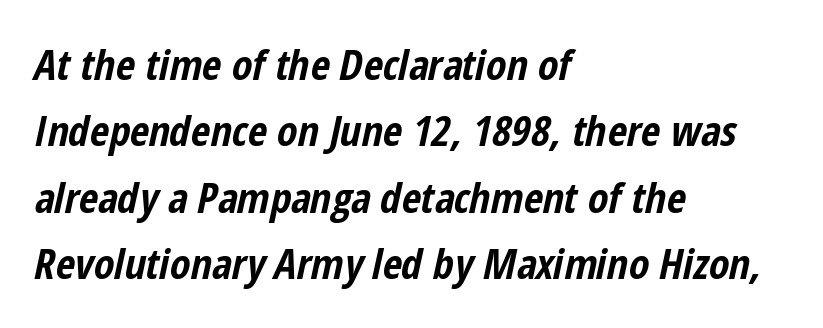
{"italic": "yes", "lean": "right", "slant_degrees": 12, "bold": "yes", "weight": "bold", "width": "condensed", "stroke_contrast": "low", "x_height": "medium", "monospaced": "no", "underline": "no", "align": "left", "line_spacing": "normal", "line_spacing_ratio": 1.58, "letter_spacing": "normal", "letter_spacing_em": 0.0, "glyph_px": 42}
